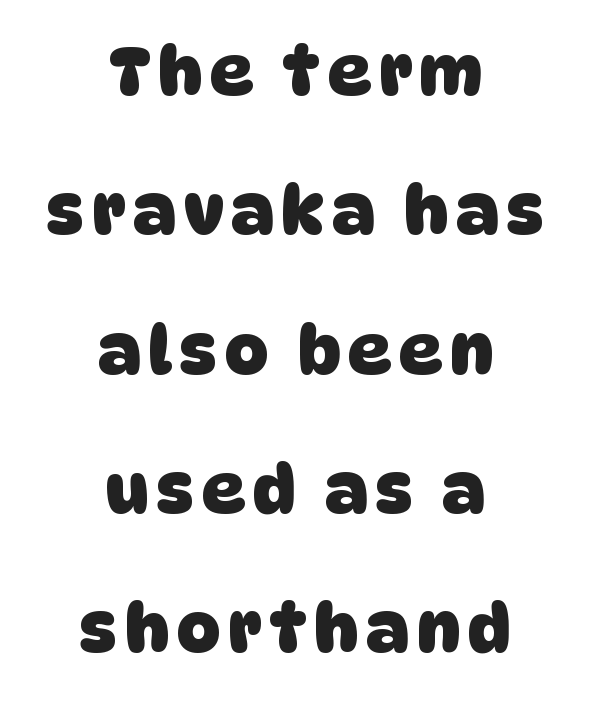
Q: Is the text bold? A: Yes.
Q: Is the typeface a serif or a sans-serif typeface? A: Sans-serif.
Q: Is the text underlined? A: No.
Q: How is the paragraph aligned? A: Centered.
Q: Is the spacing between lines tight, normal or loose? A: Loose.
Q: Width (condensed, normal, or wide)? A: Normal.
Q: Stroke contrast? A: Low.
Q: x-height? A: Large.
Q: Monospaced? A: No.
